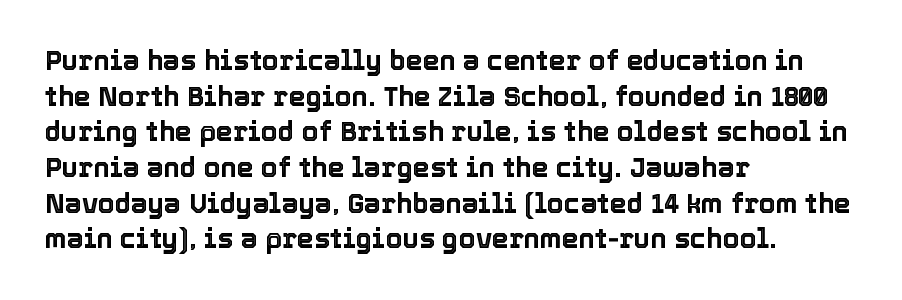
{"italic": "no", "underline": "no", "align": "left", "line_spacing": "normal", "line_spacing_ratio": 1.32, "letter_spacing": "normal", "letter_spacing_em": 0.0, "glyph_px": 27}
